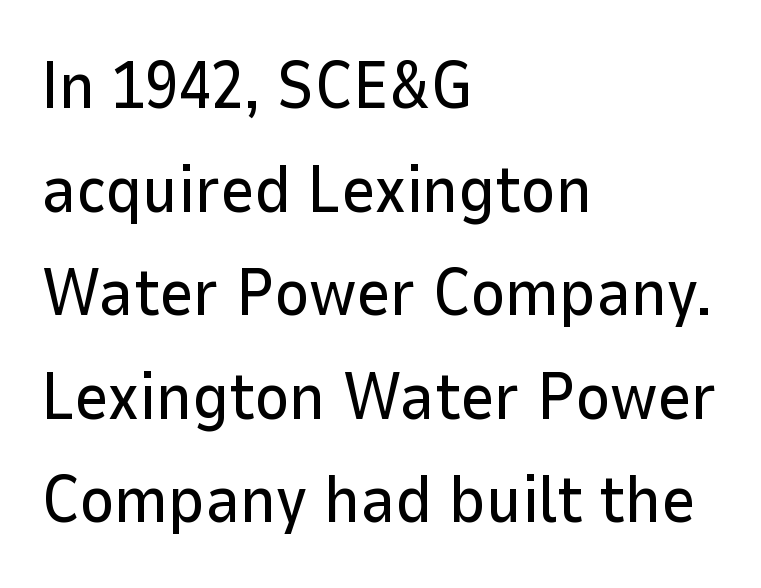
The font's upright variant was chosen for this text. Varying glyph widths throughout — classic text-font behaviour. All the whitespace from short lines collects on the right. Underlining? Definitely not there. The letterforms sit shoulder to shoulder at normal distance. Regular leading.
